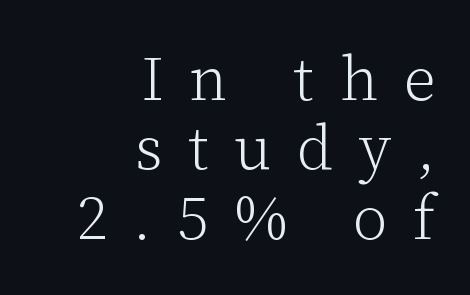
{"serif": "yes", "italic": "no", "bold": "no", "weight": "light", "width": "normal", "stroke_contrast": "low", "x_height": "medium", "monospaced": "no", "underline": "no", "align": "right", "line_spacing": "tight", "line_spacing_ratio": 1.12, "letter_spacing": "wide", "letter_spacing_em": 0.41, "glyph_px": 62}
